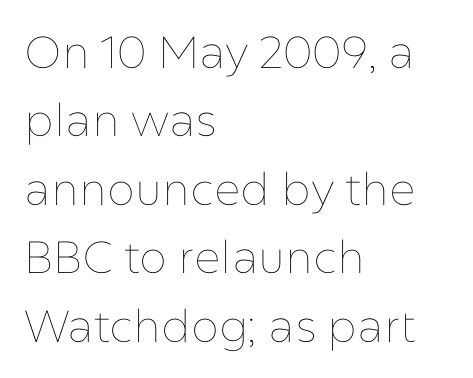
The image shows 45 px thin type, upright; set left-aligned, normal line spacing (1.52x), normal letter spacing, not underlined; low stroke contrast and a medium x-height.
